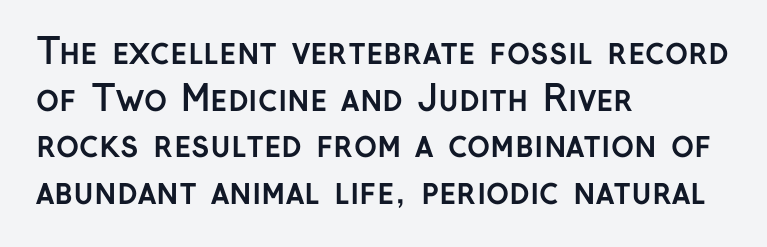
{"serif": "no", "italic": "no", "bold": "yes", "weight": "semibold", "width": "normal", "stroke_contrast": "low", "x_height": "medium", "monospaced": "no", "underline": "no", "align": "left", "line_spacing": "normal", "line_spacing_ratio": 1.33, "letter_spacing": "normal", "letter_spacing_em": 0.0, "glyph_px": 35}
